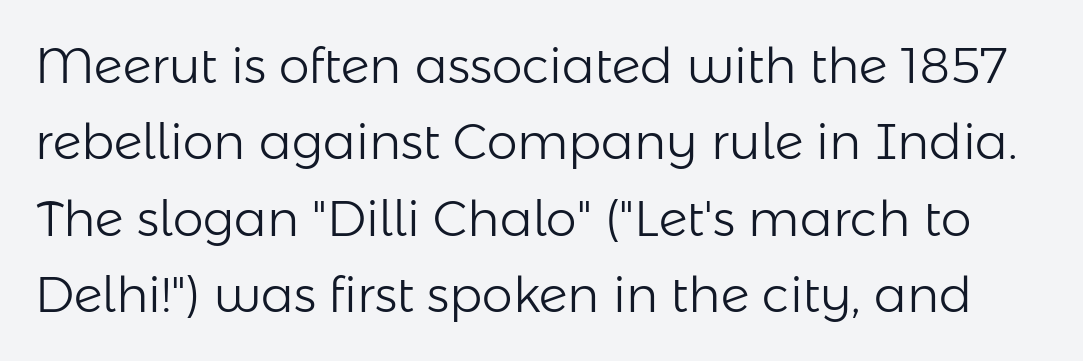
Q: Is the text bold? A: No.
Q: Is the text italic (slanted)? A: No, it is upright.
Q: Is the typeface a serif or a sans-serif typeface? A: Sans-serif.
Q: Is the text underlined? A: No.
Q: Is the spacing between letters normal or unusually wide? A: Normal.
Q: Is the spacing between lines tight, normal or loose? A: Normal.
Q: Width (condensed, normal, or wide)? A: Normal.
Q: Stroke contrast? A: Low.
Q: x-height? A: Medium.
Q: Monospaced? A: No.
